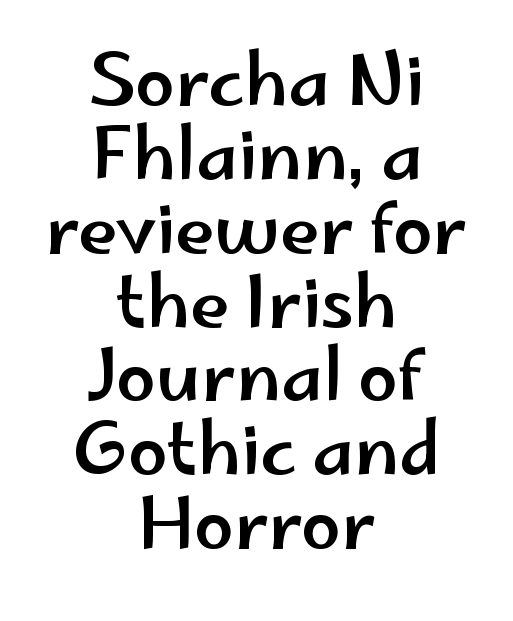
Q: Is the text italic (slanted)? A: No, it is upright.
Q: Is the typeface a serif or a sans-serif typeface? A: Sans-serif.
Q: Is the text underlined? A: No.
Q: How is the paragraph aligned? A: Centered.
Q: Is the spacing between letters normal or unusually wide? A: Normal.
Q: Is the spacing between lines tight, normal or loose? A: Tight.
Q: Width (condensed, normal, or wide)? A: Wide.
Q: Stroke contrast? A: Low.
Q: x-height? A: Small.
Q: Monospaced? A: No.
